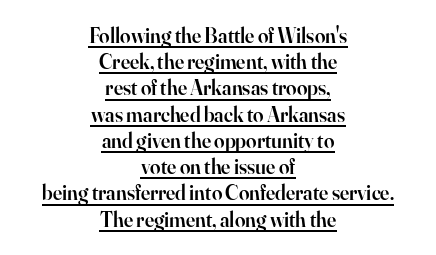
The image shows 21 px text type, upright; set centered, normal line spacing (1.25x), normal letter spacing, underlined.
